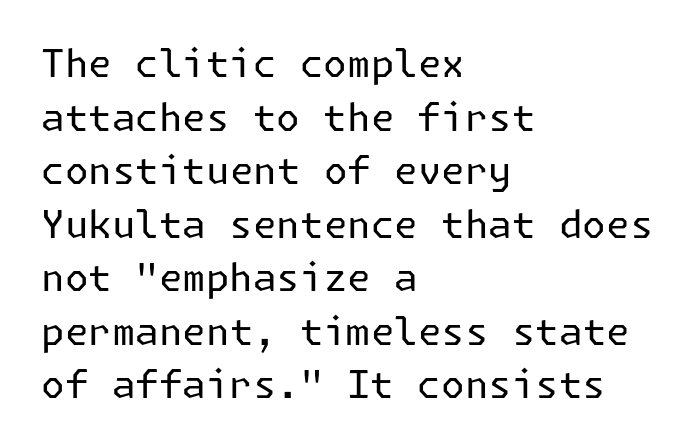
These lines stack with their left ends in a neat column. Italic: no, the glyphs are upright roman. Weight class: somewhere from thin through regular. This sample uses plain, unmodified letter spacing. Nope, no serifs anywhere on these letters.
